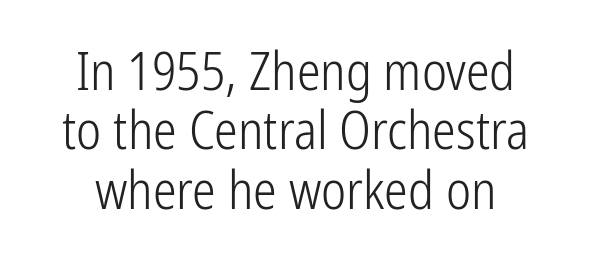
{"serif": "no", "italic": "no", "bold": "no", "weight": "light", "width": "condensed", "stroke_contrast": "low", "x_height": "medium", "monospaced": "no", "underline": "no", "line_spacing": "tight", "line_spacing_ratio": 1.12, "letter_spacing": "normal", "letter_spacing_em": 0.0, "glyph_px": 53}
